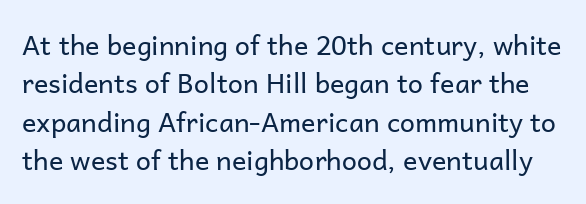
Q: Is the text bold? A: No.
Q: Is the text italic (slanted)? A: No, it is upright.
Q: Is the text underlined? A: No.
Q: Is the spacing between letters normal or unusually wide? A: Normal.
Q: Is the spacing between lines tight, normal or loose? A: Normal.
